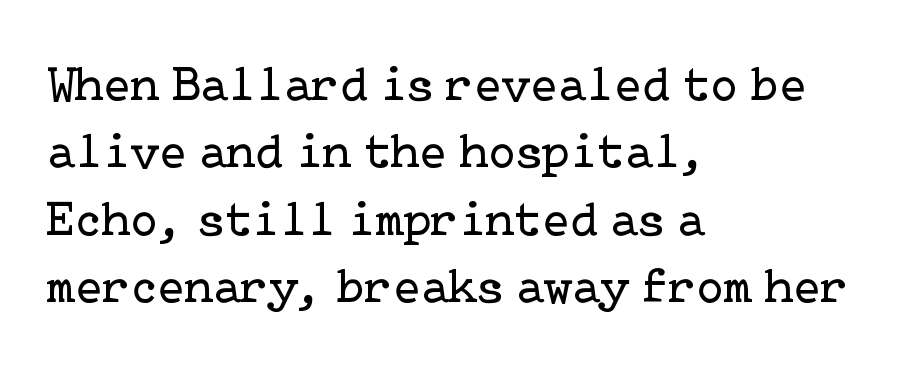
Unlike a clean sans, this face finishes its strokes with serifs. When letters stand straight like this, we call the style roman or upright. Every row of glyphs begins at an identical x-position on the left. Nobody touched the tracking dial on this one.
